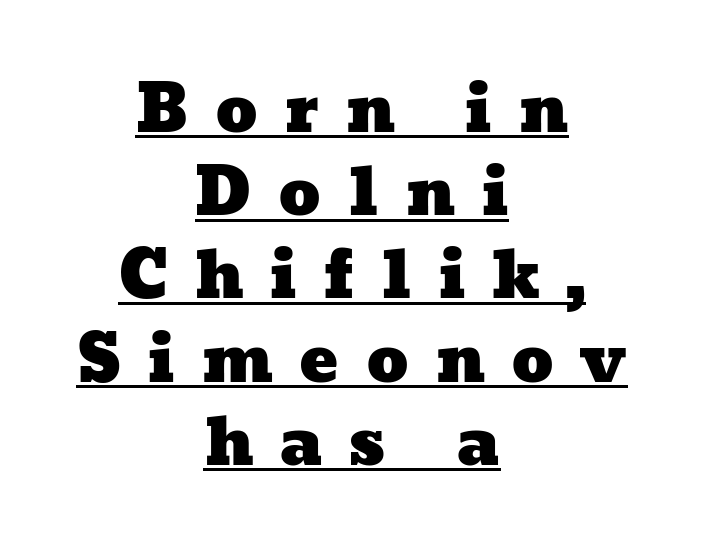
{"width": "wide", "stroke_contrast": "low", "x_height": "medium", "monospaced": "no", "underline": "yes", "align": "center", "line_spacing": "normal", "line_spacing_ratio": 1.28, "letter_spacing": "wide", "letter_spacing_em": 0.4, "glyph_px": 65}
